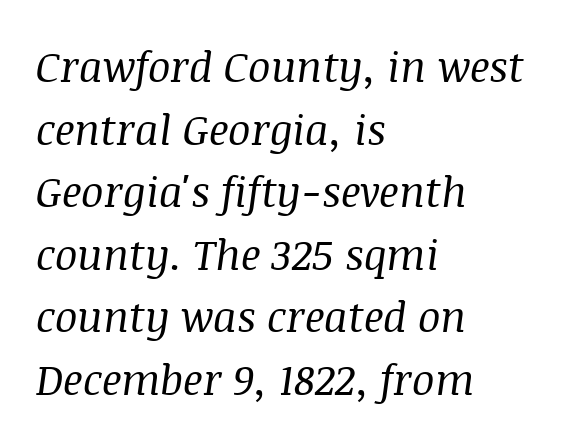
This is oblique type, the kind used for emphasis or titles. Nothing unusual about the tracking: characters are spaced as the font intends. The words here are not underlined. Proportional: the letters do not fall into vertical columns. The strokes are not fattened; the text isn't bold.
